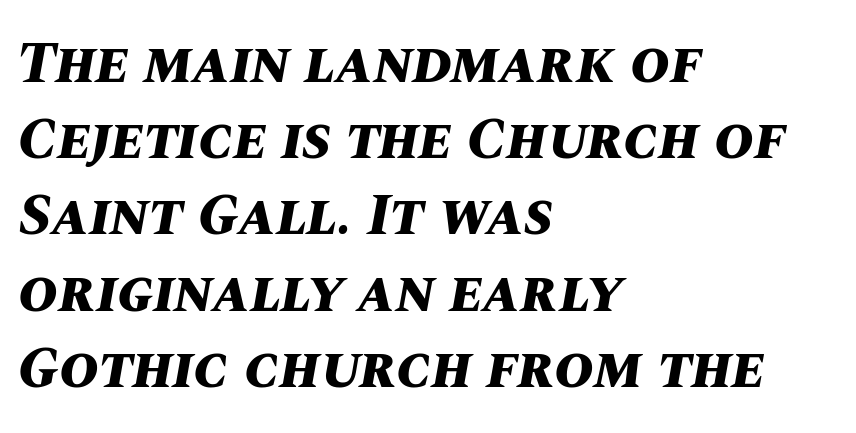
The image shows 60 px bold type, italic (leaning right); set left-aligned, normal line spacing (1.27x), normal letter spacing, not underlined; medium stroke contrast and a large x-height.
